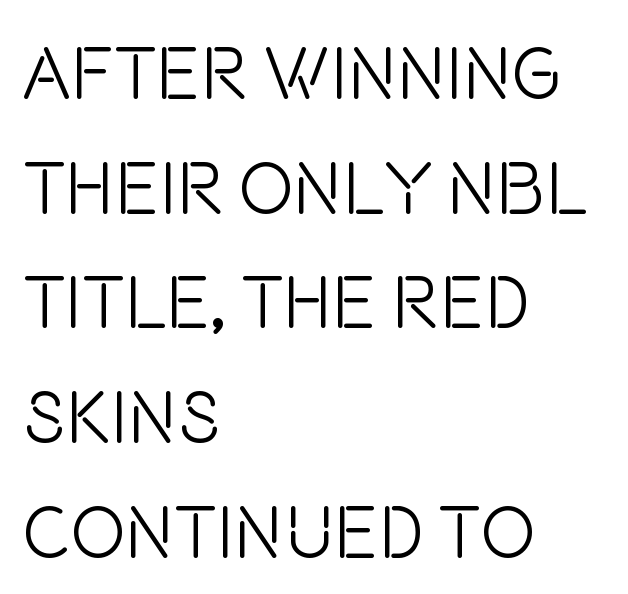
Q: Is the text bold? A: No.
Q: Is the text italic (slanted)? A: No, it is upright.
Q: Is the typeface a serif or a sans-serif typeface? A: Sans-serif.
Q: Is the text underlined? A: No.
Q: How is the paragraph aligned? A: Left-aligned.
Q: Is the spacing between letters normal or unusually wide? A: Normal.
Q: Is the spacing between lines tight, normal or loose? A: Normal.
Q: Width (condensed, normal, or wide)? A: Condensed.
Q: Stroke contrast? A: Low.
Q: x-height? A: Large.
Q: Monospaced? A: No.
